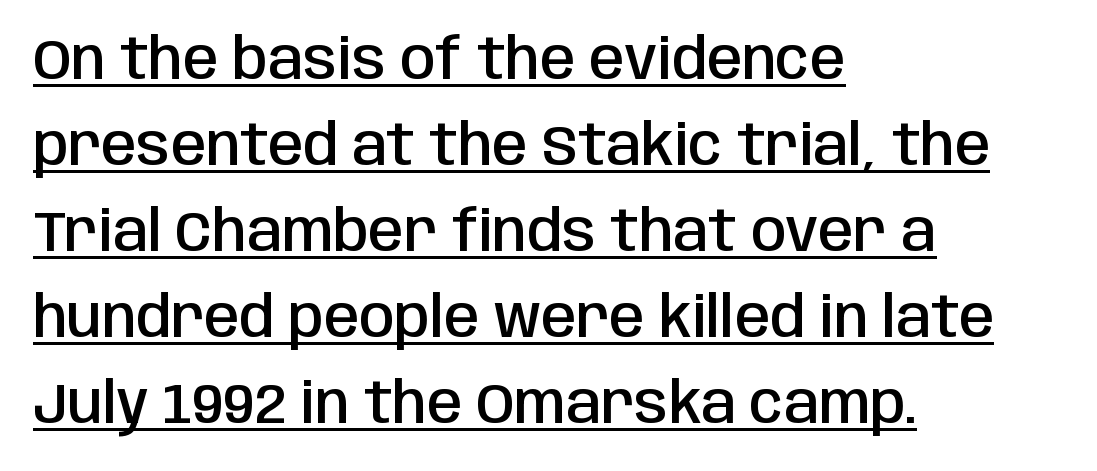
Q: Is the text bold? A: Semi-bold.
Q: Is the text italic (slanted)? A: No, it is upright.
Q: Is the typeface a serif or a sans-serif typeface? A: Sans-serif.
Q: Is the text underlined? A: Yes.
Q: How is the paragraph aligned? A: Left-aligned.
Q: Is the spacing between letters normal or unusually wide? A: Normal.
Q: Is the spacing between lines tight, normal or loose? A: Normal.
Q: Width (condensed, normal, or wide)? A: Condensed.
Q: Stroke contrast? A: Low.
Q: x-height? A: Large.
Q: Monospaced? A: No.
